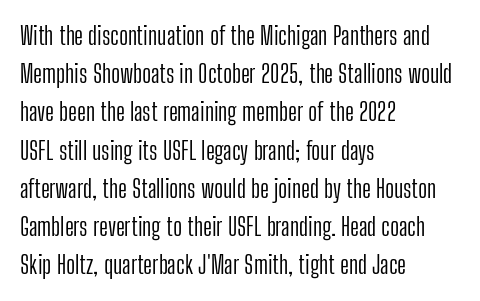
Q: Is the text bold? A: No.
Q: Is the text italic (slanted)? A: No, it is upright.
Q: Is the text underlined? A: No.
Q: How is the paragraph aligned? A: Left-aligned.
Q: Is the spacing between letters normal or unusually wide? A: Normal.
Q: Is the spacing between lines tight, normal or loose? A: Normal.
